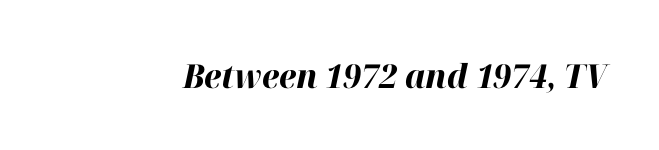
The image shows 33 px bold type, italic (leaning right); set normal letter spacing, not underlined; high stroke contrast and a medium x-height.
